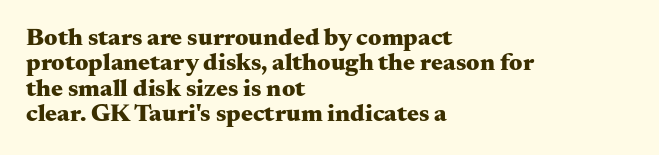
The image shows 25 px bold type, upright; set left-aligned, tight line spacing (1.02x), normal letter spacing, not underlined.
